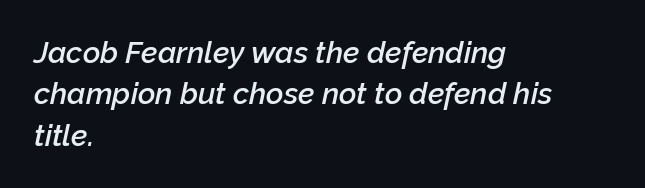
The image shows 30 px semibold type, italic (leaning right); set left-aligned, normal line spacing (1.38x), normal letter spacing, not underlined; low stroke contrast and a medium x-height.
